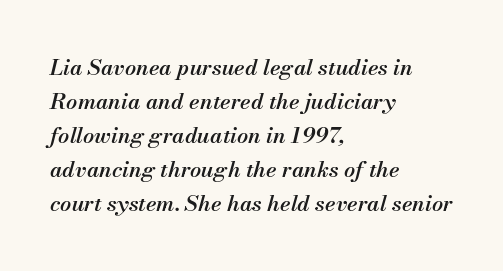
Q: Is the text bold? A: Semi-bold.
Q: Is the text italic (slanted)? A: Yes, it leans right by about 13 degrees.
Q: Is the text underlined? A: No.
Q: How is the paragraph aligned? A: Left-aligned.
Q: Is the spacing between letters normal or unusually wide? A: Normal.
Q: Is the spacing between lines tight, normal or loose? A: Normal.
